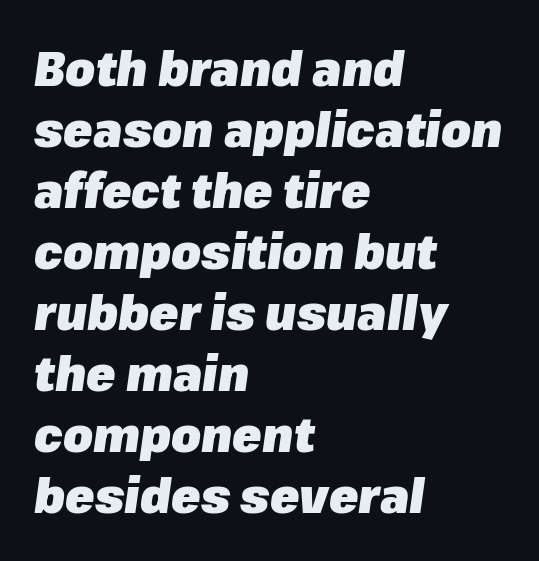
{"italic": "yes", "lean": "right", "slant_degrees": 8, "bold": "yes", "weight": "heavy", "width": "normal", "stroke_contrast": "low", "x_height": "medium", "monospaced": "no", "underline": "no", "align": "left", "line_spacing": "normal", "line_spacing_ratio": 1.27, "letter_spacing": "normal", "letter_spacing_em": 0.0, "glyph_px": 48}
